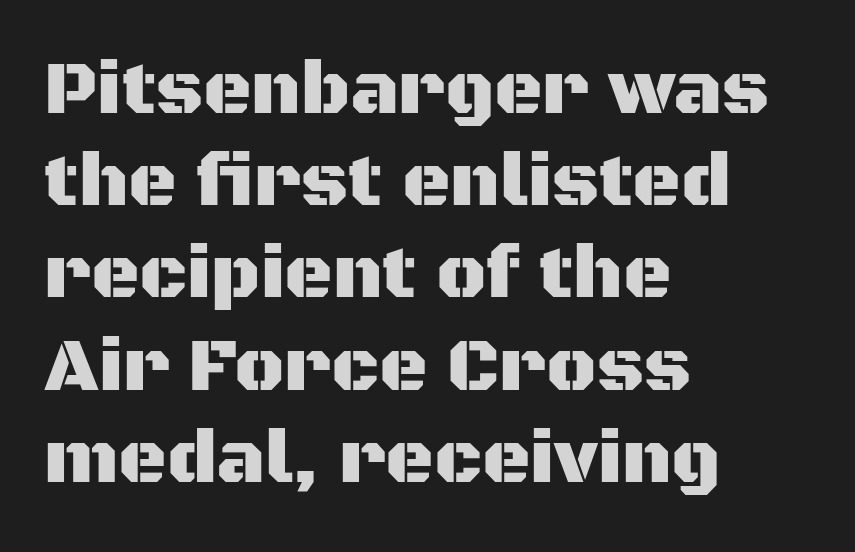
In CSS terms this would be text-align: left. Beneath every word, the page is bare. You can tell it's not italic because the verticals are truly vertical. The rendering shows plain stroke endings on the letterforms — a sans-serif design. The letterforms sit shoulder to shoulder at normal distance.
